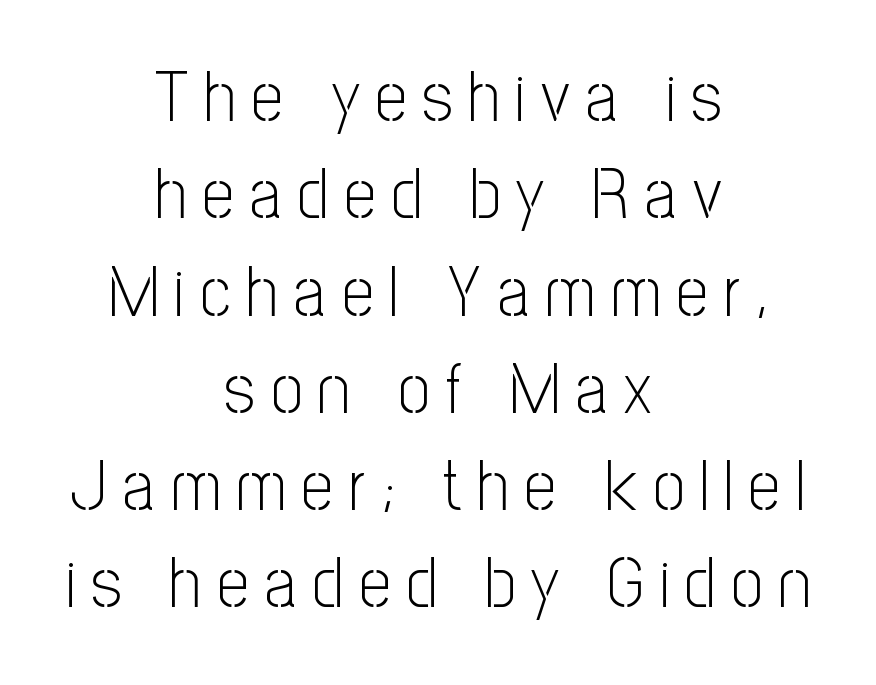
{"serif": "no", "italic": "no", "bold": "no", "weight": "light", "width": "condensed", "stroke_contrast": "low", "x_height": "medium", "monospaced": "no", "underline": "no", "align": "center", "line_spacing": "normal", "line_spacing_ratio": 1.37, "letter_spacing": "wide", "letter_spacing_em": 0.22, "glyph_px": 71}
